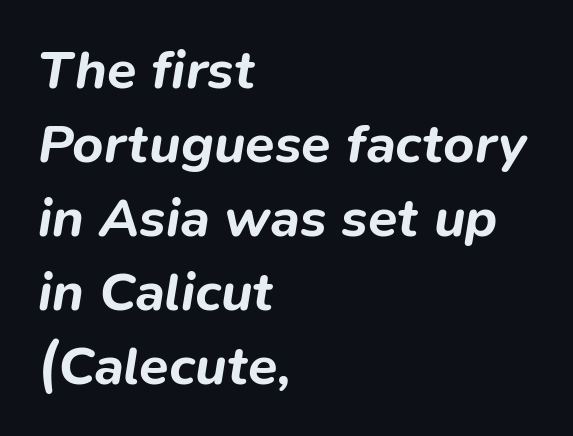
{"italic": "yes", "lean": "right", "slant_degrees": 9, "bold": "yes", "weight": "bold", "width": "normal", "stroke_contrast": "low", "x_height": "medium", "monospaced": "no", "underline": "no", "align": "left", "line_spacing": "normal", "line_spacing_ratio": 1.37, "letter_spacing": "normal", "letter_spacing_em": 0.0, "glyph_px": 54}
